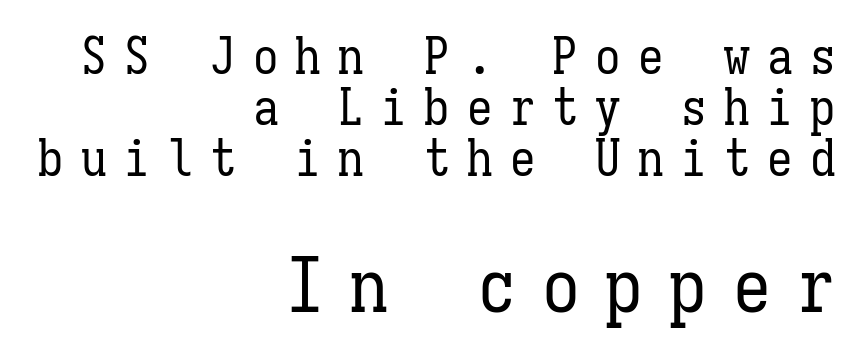
{"italic": "no", "bold": "no", "weight": "regular", "width": "condensed", "stroke_contrast": "low", "x_height": "medium", "monospaced": "yes", "underline": "no", "align": "right", "line_spacing": "tight", "line_spacing_ratio": 1.0, "letter_spacing": "wide", "letter_spacing_em": 0.34, "larger_block": "second", "size_ratio": 1.49, "glyph_px": 76}
